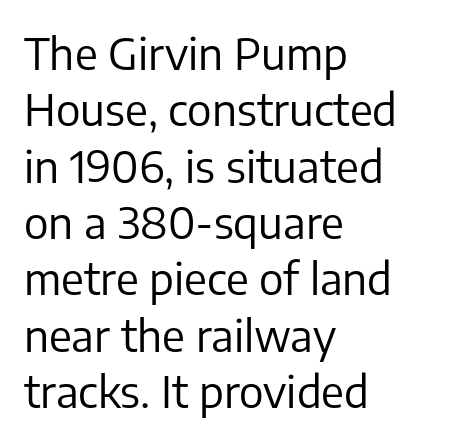
Q: Is the text bold? A: No.
Q: Is the text italic (slanted)? A: No, it is upright.
Q: Is the typeface a serif or a sans-serif typeface? A: Sans-serif.
Q: Is the text underlined? A: No.
Q: How is the paragraph aligned? A: Left-aligned.
Q: Is the spacing between letters normal or unusually wide? A: Normal.
Q: Is the spacing between lines tight, normal or loose? A: Normal.
Q: Width (condensed, normal, or wide)? A: Normal.
Q: Stroke contrast? A: Low.
Q: x-height? A: Medium.
Q: Monospaced? A: No.
